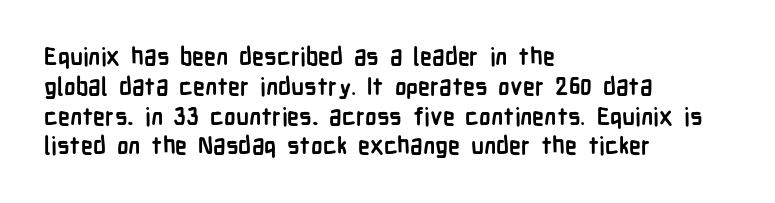
{"italic": "no", "bold": "yes", "underline": "no", "align": "left", "line_spacing_ratio": 1.24, "letter_spacing": "normal", "letter_spacing_em": 0.0, "glyph_px": 24}
